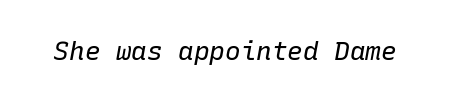
The face used here is rendered with its standard letterfit. The words here are not underlined. Does the lettering tilt? It does — this is italic. The passage shown is not bold in any degree.
